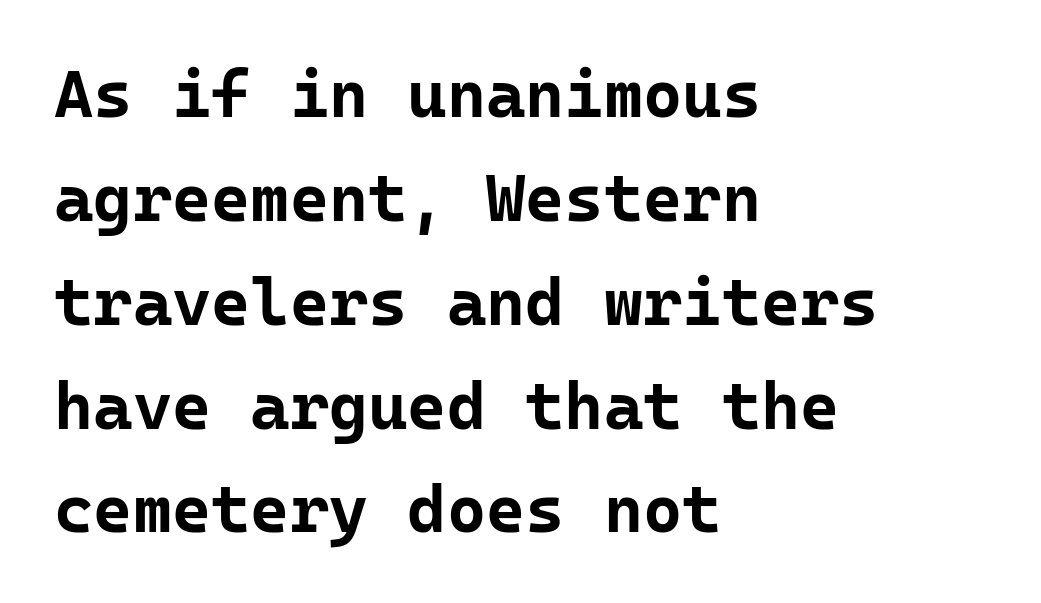
The image shows 67 px bold sans-serif type, upright, monospaced; set left-aligned, normal line spacing (1.55x), normal letter spacing, not underlined; low stroke contrast and a medium x-height.
